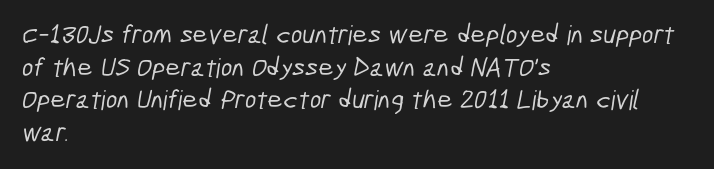
{"underline": "no", "align": "left", "line_spacing_ratio": 1.21, "letter_spacing": "normal", "letter_spacing_em": 0.0, "glyph_px": 27}
